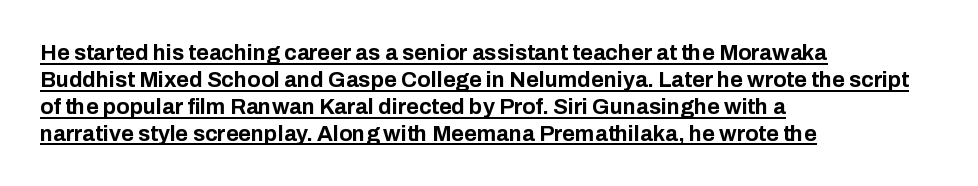
{"italic": "no", "bold": "yes", "underline": "yes", "align": "left", "line_spacing_ratio": 1.22, "letter_spacing": "normal", "letter_spacing_em": 0.0, "glyph_px": 22}
